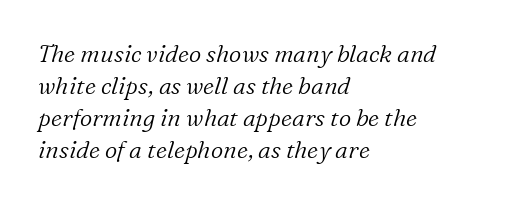
{"italic": "yes", "lean": "right", "slant_degrees": 16, "bold": "no", "underline": "no", "align": "left", "line_spacing": "normal", "line_spacing_ratio": 1.33, "letter_spacing": "normal", "letter_spacing_em": 0.0, "glyph_px": 24}
